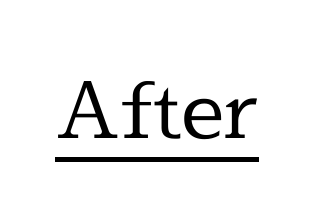
The image shows 77 px regular-weight serif type, upright; set normal letter spacing, underlined; a medium x-height.
